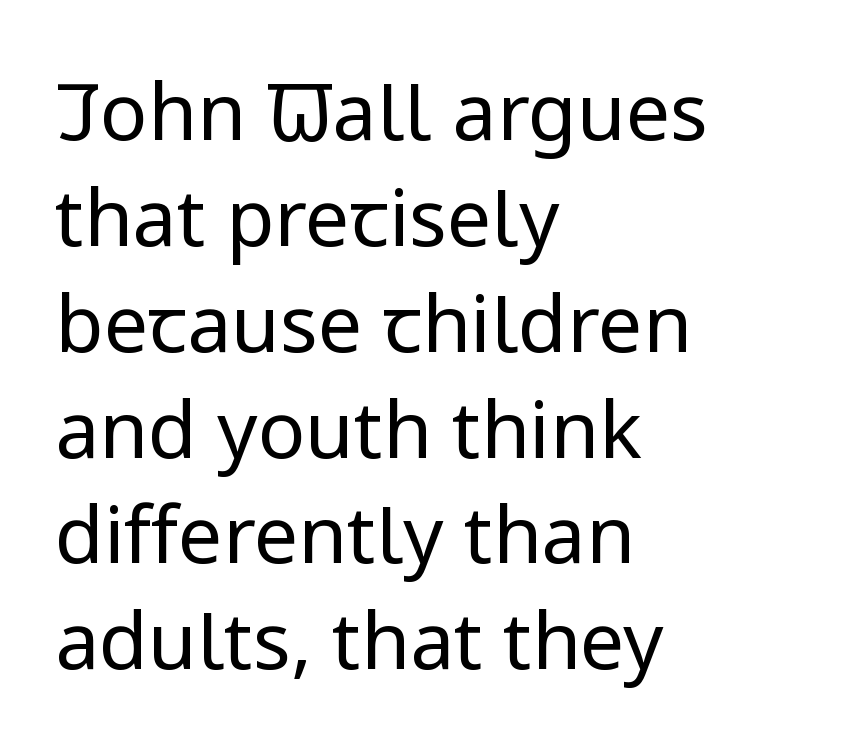
Q: Is the text bold? A: No.
Q: Is the text italic (slanted)? A: No, it is upright.
Q: Is the typeface a serif or a sans-serif typeface? A: Sans-serif.
Q: Is the text underlined? A: No.
Q: How is the paragraph aligned? A: Left-aligned.
Q: Is the spacing between letters normal or unusually wide? A: Normal.
Q: Is the spacing between lines tight, normal or loose? A: Normal.
Q: Width (condensed, normal, or wide)? A: Normal.
Q: Stroke contrast? A: Low.
Q: x-height? A: Medium.
Q: Monospaced? A: No.
